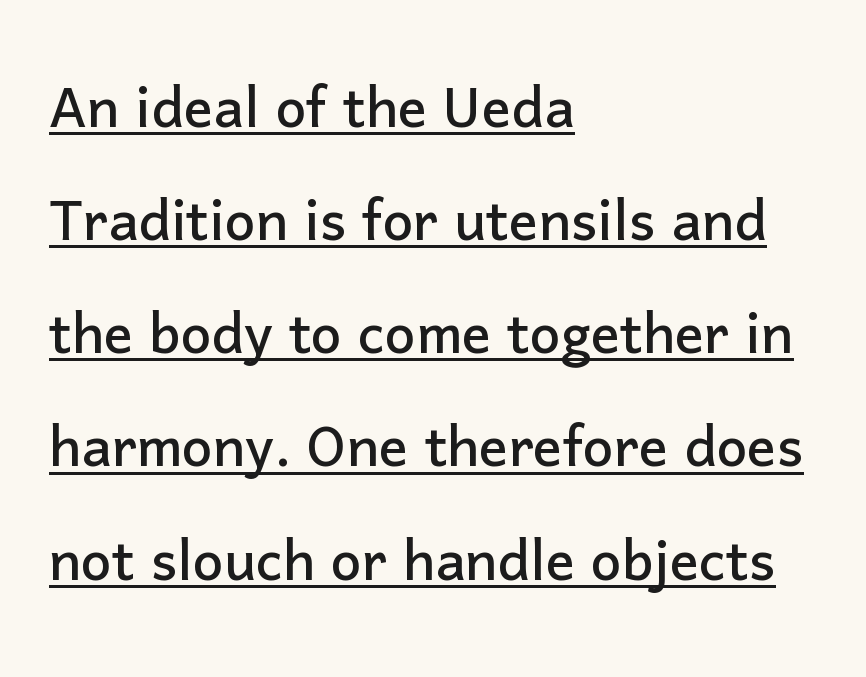
{"serif": "no", "italic": "no", "width": "normal", "stroke_contrast": "low", "x_height": "medium", "monospaced": "no", "underline": "yes", "align": "left", "line_spacing": "normal", "line_spacing_ratio": 1.55, "letter_spacing": "normal", "letter_spacing_em": 0.0, "glyph_px": 73}
